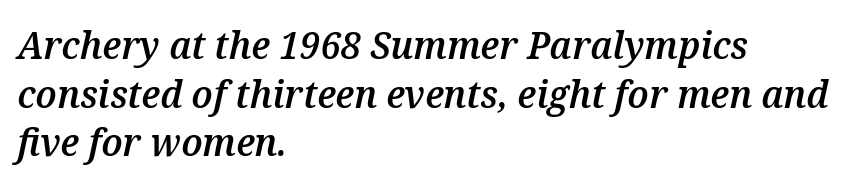
{"italic": "yes", "lean": "right", "slant_degrees": 12, "bold": "semi", "weight": "semibold", "width": "normal", "stroke_contrast": "medium", "x_height": "medium", "monospaced": "no", "underline": "no", "align": "left", "line_spacing": "normal", "line_spacing_ratio": 1.25, "letter_spacing": "normal", "letter_spacing_em": 0.0, "glyph_px": 39}
